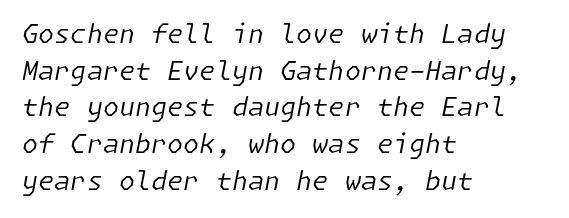
The image shows 26 px text type, italic (leaning right); set left-aligned, normal line spacing (1.41x), normal letter spacing, not underlined.
